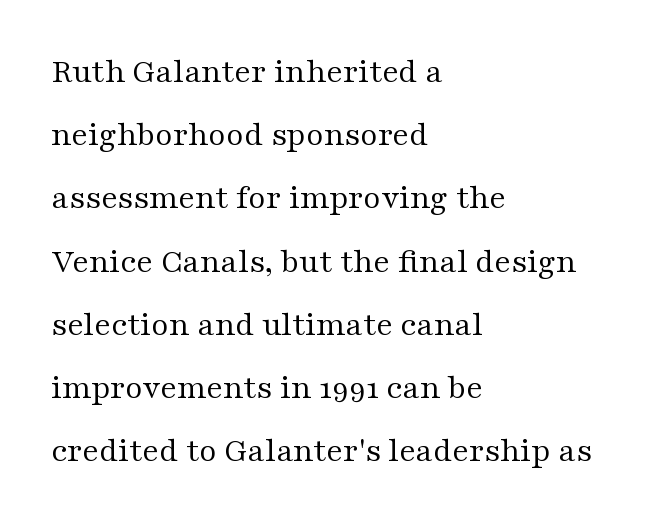
Q: Is the text bold? A: No.
Q: Is the text italic (slanted)? A: No, it is upright.
Q: Is the typeface a serif or a sans-serif typeface? A: Serif.
Q: Is the text underlined? A: No.
Q: How is the paragraph aligned? A: Left-aligned.
Q: Is the spacing between letters normal or unusually wide? A: Normal.
Q: Width (condensed, normal, or wide)? A: Wide.
Q: Stroke contrast? A: Medium.
Q: x-height? A: Medium.
Q: Monospaced? A: No.
